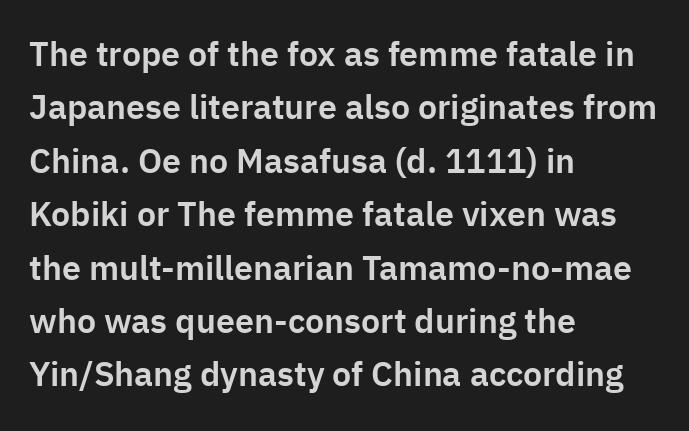
Is this a fixed-width face? No — the glyphs have proportional, varying widths. Nothing unusual about the tracking: characters are spaced as the font intends. The characters display no serif detailing; their extremities are plain. Horizontal alignment here is leftward, the default for most running prose.
